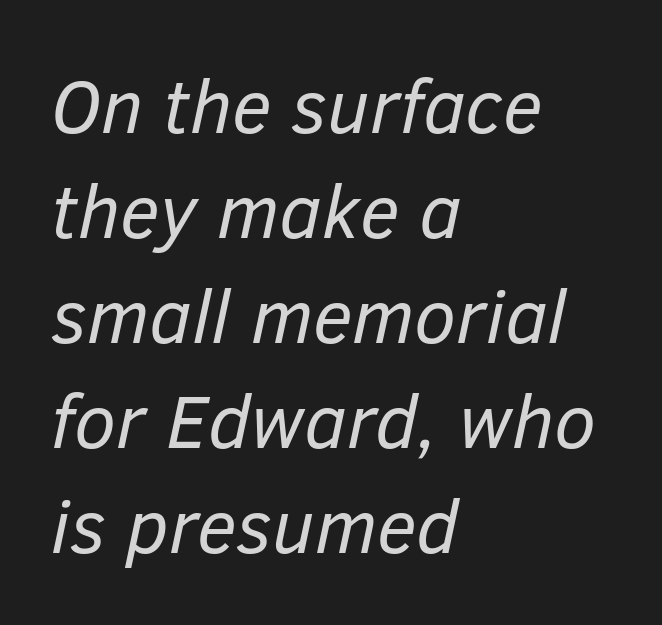
Q: Is the text bold? A: No.
Q: Is the text italic (slanted)? A: Yes, it leans right by about 12 degrees.
Q: Is the text underlined? A: No.
Q: How is the paragraph aligned? A: Left-aligned.
Q: Is the spacing between letters normal or unusually wide? A: Normal.
Q: Is the spacing between lines tight, normal or loose? A: Normal.
Q: Width (condensed, normal, or wide)? A: Normal.
Q: Stroke contrast? A: Low.
Q: x-height? A: Medium.
Q: Monospaced? A: No.
